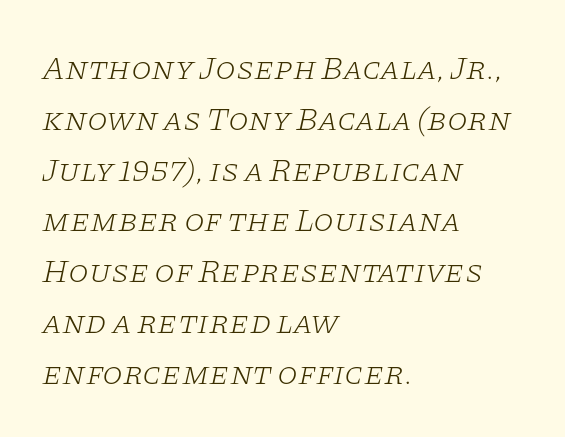
{"serif": "yes", "italic": "yes", "lean": "right", "slant_degrees": 11, "bold": "no", "weight": "light", "width": "wide", "stroke_contrast": "low", "x_height": "large", "monospaced": "no", "underline": "no", "align": "left", "line_spacing": "normal", "line_spacing_ratio": 1.54, "letter_spacing": "normal", "letter_spacing_em": 0.0, "glyph_px": 33}
